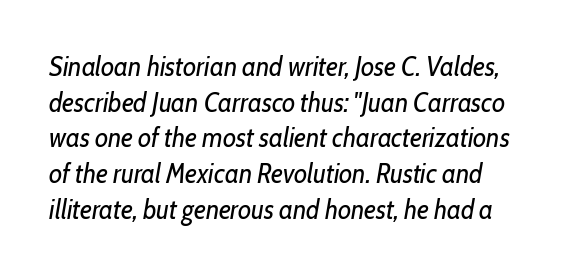
{"italic": "yes", "lean": "right", "slant_degrees": 10, "bold": "no", "underline": "no", "line_spacing": "normal", "line_spacing_ratio": 1.32, "letter_spacing": "normal", "letter_spacing_em": 0.0, "glyph_px": 27}
